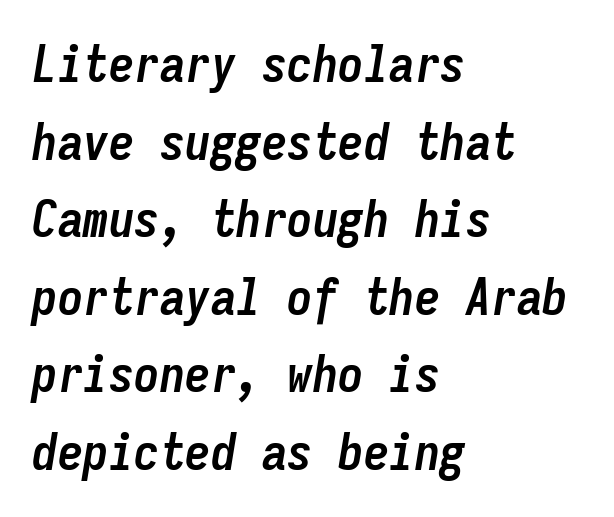
{"italic": "yes", "lean": "right", "slant_degrees": 9, "bold": "yes", "weight": "semibold", "width": "condensed", "stroke_contrast": "low", "x_height": "medium", "monospaced": "yes", "underline": "no", "align": "left", "line_spacing": "normal", "line_spacing_ratio": 1.52, "letter_spacing": "normal", "letter_spacing_em": 0.0, "glyph_px": 51}
